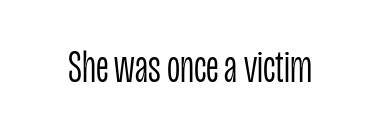
The image shows 46 px light, condensed sans-serif type, upright; set normal letter spacing, not underlined; low stroke contrast and a large x-height.
